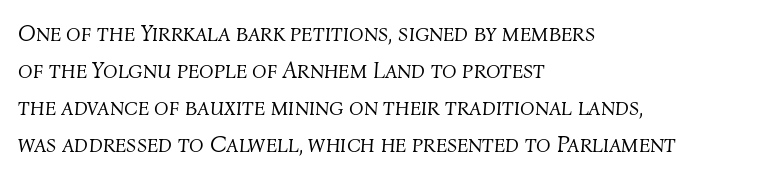
{"italic": "yes", "lean": "right", "slant_degrees": 4, "bold": "no", "underline": "no", "align": "left", "line_spacing": "normal", "line_spacing_ratio": 1.54, "letter_spacing": "normal", "letter_spacing_em": 0.0, "glyph_px": 24}
